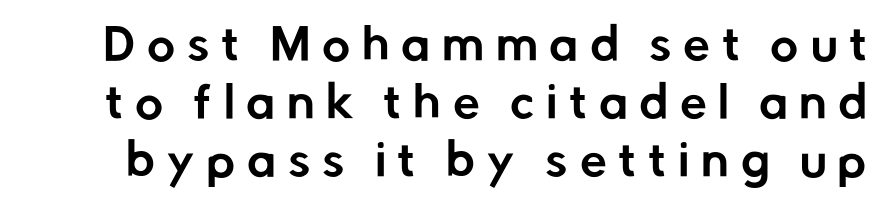
{"serif": "no", "italic": "no", "width": "normal", "stroke_contrast": "low", "x_height": "medium", "monospaced": "no", "underline": "no", "line_spacing": "normal", "line_spacing_ratio": 1.35, "letter_spacing": "wide", "letter_spacing_em": 0.28, "glyph_px": 43}
